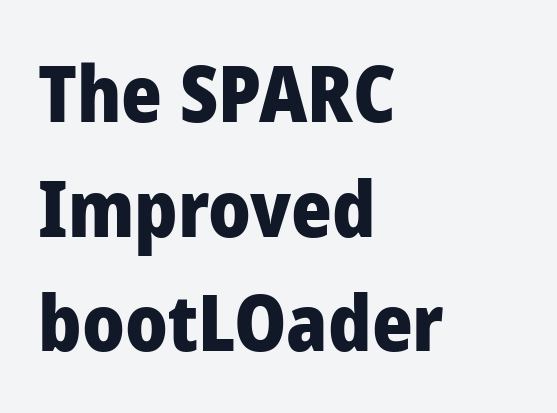
{"serif": "no", "italic": "no", "bold": "yes", "weight": "heavy", "width": "normal", "stroke_contrast": "low", "x_height": "medium", "monospaced": "no", "underline": "no", "align": "left", "line_spacing": "normal", "line_spacing_ratio": 1.47, "letter_spacing": "normal", "letter_spacing_em": 0.0, "glyph_px": 78}
